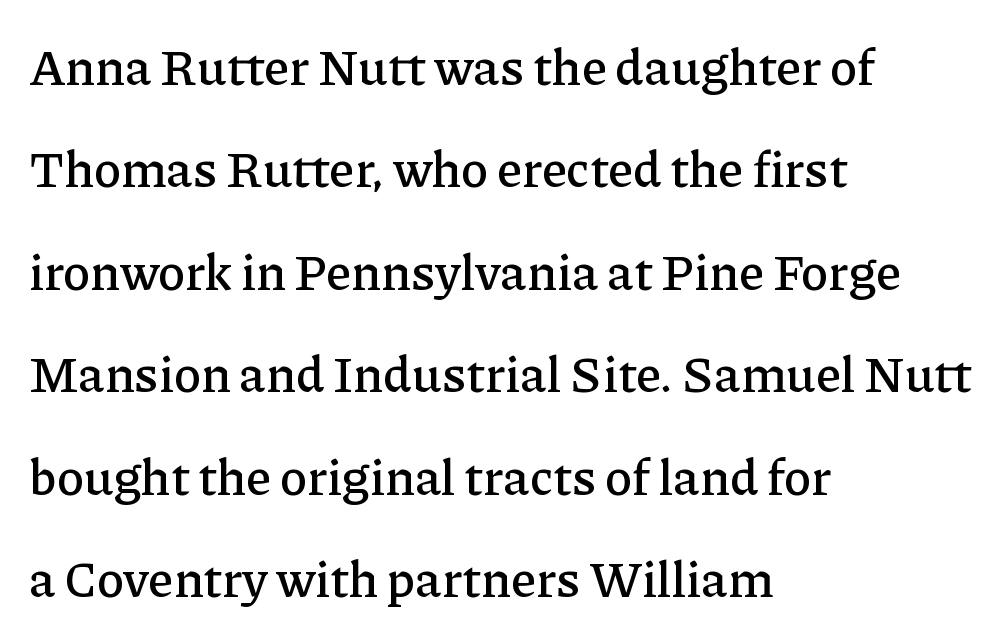
{"serif": "yes", "italic": "no", "width": "normal", "stroke_contrast": "low", "x_height": "medium", "monospaced": "no", "underline": "no", "align": "left", "line_spacing": "loose", "line_spacing_ratio": 2.05, "letter_spacing": "normal", "letter_spacing_em": 0.0, "glyph_px": 50}
